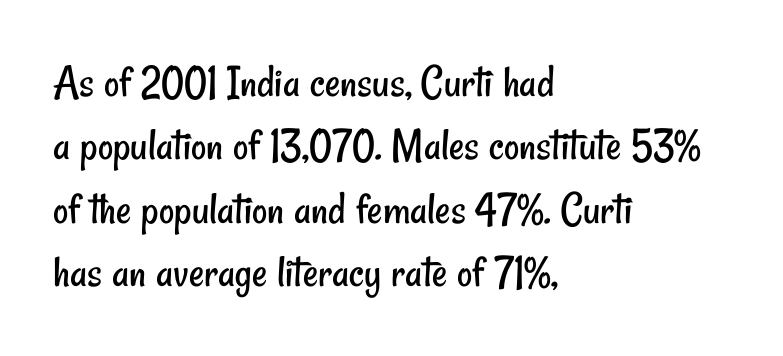
The image shows 47 px regular-weight, condensed sans-serif type; set left-aligned, normal line spacing (1.35x), normal letter spacing, not underlined; low stroke contrast and a small x-height.
